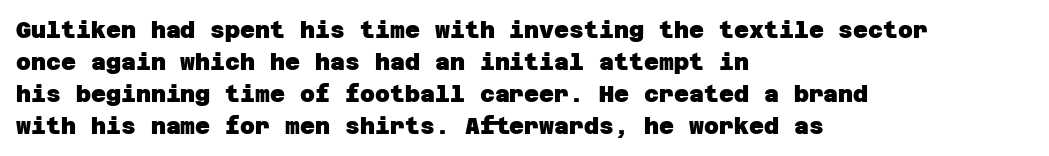
The image shows 23 px bold type; set left-aligned, normal line spacing (1.39x), normal letter spacing, not underlined.
